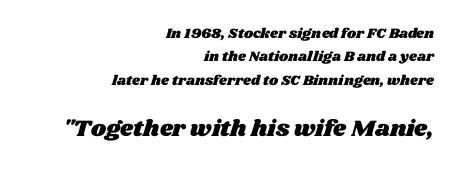
{"underline": "no", "align": "right", "line_spacing": "normal", "line_spacing_ratio": 1.67, "letter_spacing": "normal", "letter_spacing_em": 0.0, "larger_block": "second", "size_ratio": 1.64, "glyph_px": 23}
